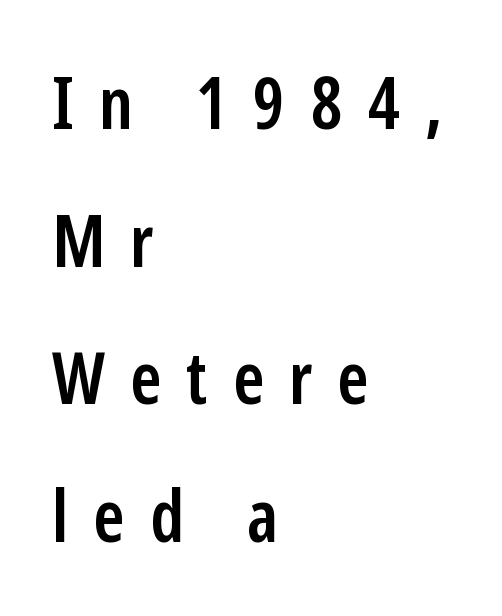
The image shows 72 px semibold, condensed sans-serif type, upright; set left-aligned, loose line spacing (1.91x), unusually wide letter spacing (+0.35 em), not underlined; low stroke contrast and a medium x-height.
